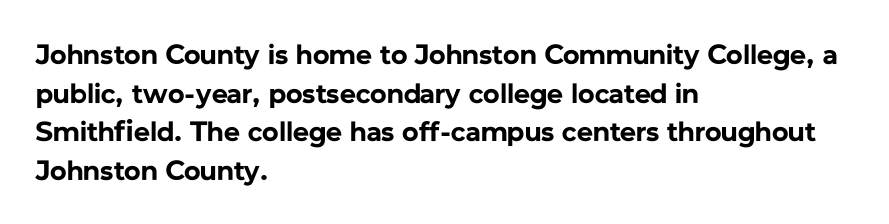
Q: Is the text bold? A: Yes.
Q: Is the text italic (slanted)? A: No, it is upright.
Q: Is the typeface a serif or a sans-serif typeface? A: Sans-serif.
Q: Is the text underlined? A: No.
Q: How is the paragraph aligned? A: Left-aligned.
Q: Is the spacing between letters normal or unusually wide? A: Normal.
Q: Is the spacing between lines tight, normal or loose? A: Normal.
Q: Width (condensed, normal, or wide)? A: Normal.
Q: Stroke contrast? A: Low.
Q: x-height? A: Medium.
Q: Monospaced? A: No.
